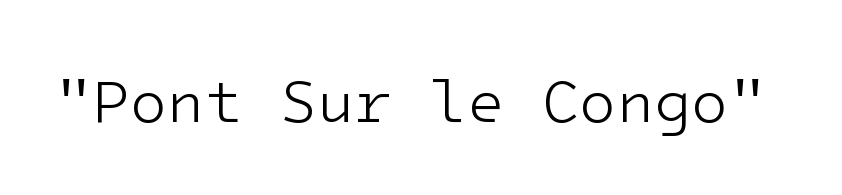
Q: Is the text bold? A: No.
Q: Is the text italic (slanted)? A: No, it is upright.
Q: Is the typeface a serif or a sans-serif typeface? A: Sans-serif.
Q: Is the text underlined? A: No.
Q: Is the spacing between letters normal or unusually wide? A: Normal.
Q: Width (condensed, normal, or wide)? A: Normal.
Q: Stroke contrast? A: Low.
Q: x-height? A: Medium.
